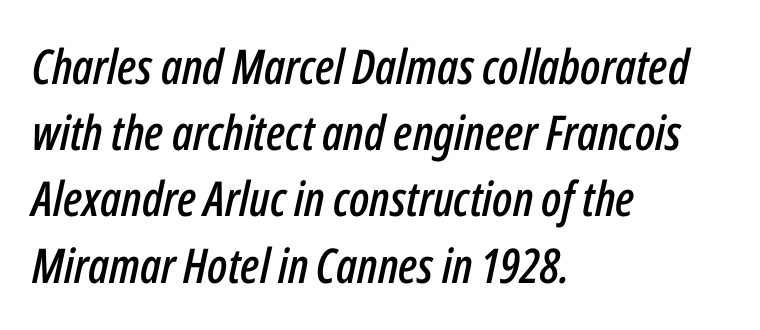
Q: Is the text italic (slanted)? A: Yes, it leans right by about 12 degrees.
Q: Is the text underlined? A: No.
Q: How is the paragraph aligned? A: Left-aligned.
Q: Is the spacing between letters normal or unusually wide? A: Normal.
Q: Is the spacing between lines tight, normal or loose? A: Normal.
Q: Width (condensed, normal, or wide)? A: Condensed.
Q: Stroke contrast? A: Low.
Q: x-height? A: Medium.
Q: Monospaced? A: No.
